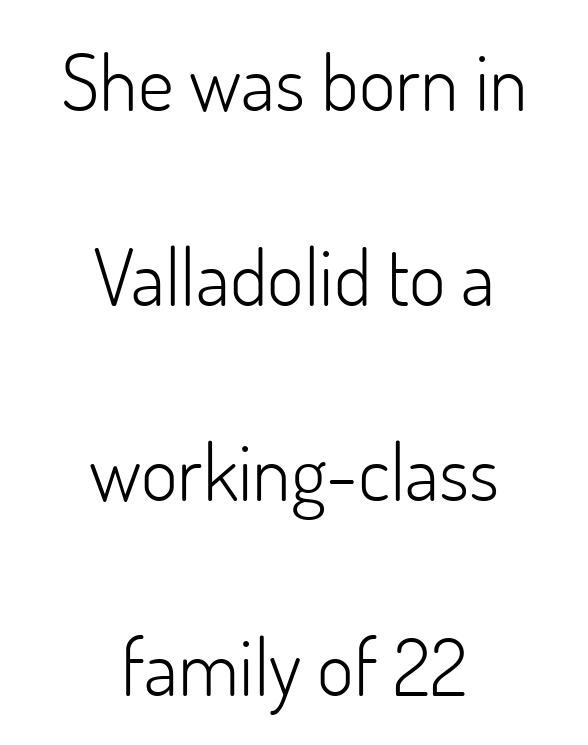
Line spacing here is loose. Here the designer chose a conventional face with non-uniform glyph widths. Short and long lines alike share a common midpoint. Tracking here is standard; glyphs follow each other at the usual distance. Observe the absence of serifs on each vertical stroke in this sample.
